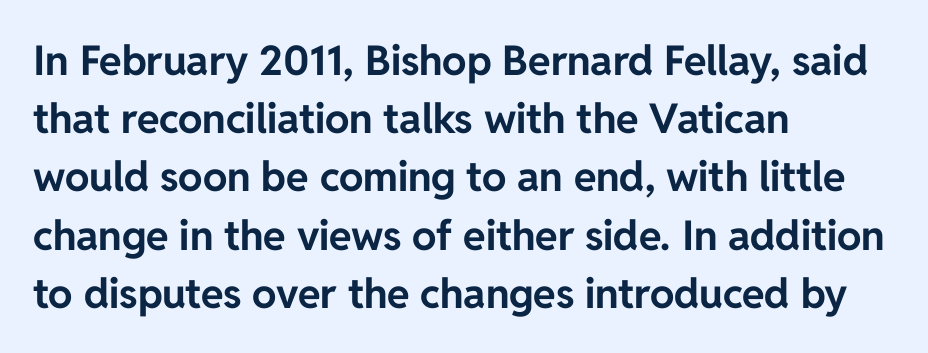
{"serif": "no", "italic": "no", "bold": "yes", "weight": "bold", "width": "normal", "stroke_contrast": "low", "x_height": "medium", "monospaced": "no", "underline": "no", "align": "left", "line_spacing": "normal", "line_spacing_ratio": 1.42, "letter_spacing": "normal", "letter_spacing_em": 0.0, "glyph_px": 41}
